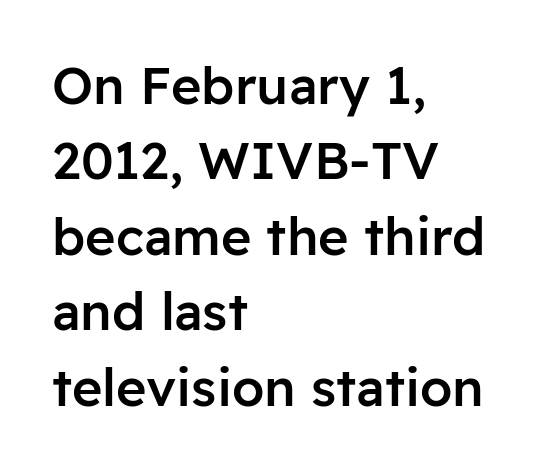
Q: Is the text bold? A: Semi-bold.
Q: Is the text italic (slanted)? A: No, it is upright.
Q: Is the typeface a serif or a sans-serif typeface? A: Sans-serif.
Q: Is the text underlined? A: No.
Q: How is the paragraph aligned? A: Left-aligned.
Q: Is the spacing between letters normal or unusually wide? A: Normal.
Q: Is the spacing between lines tight, normal or loose? A: Normal.
Q: Width (condensed, normal, or wide)? A: Normal.
Q: Stroke contrast? A: Low.
Q: x-height? A: Medium.
Q: Monospaced? A: No.
